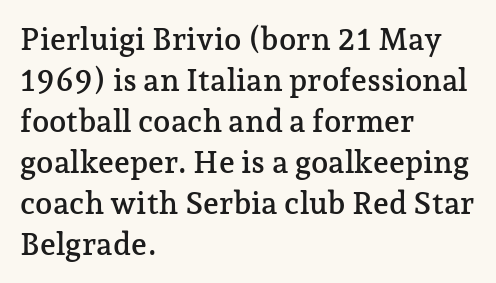
The image shows 31 px serif type, upright; set left-aligned, normal line spacing (1.32x), normal letter spacing, not underlined; low stroke contrast and a medium x-height.
